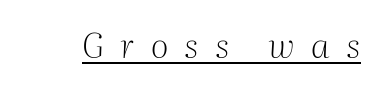
{"serif": "yes", "italic": "yes", "lean": "right", "slant_degrees": 2, "bold": "no", "weight": "light", "width": "normal", "stroke_contrast": "medium", "x_height": "medium", "monospaced": "no", "underline": "yes", "letter_spacing": "wide", "letter_spacing_em": 0.47, "glyph_px": 35}
